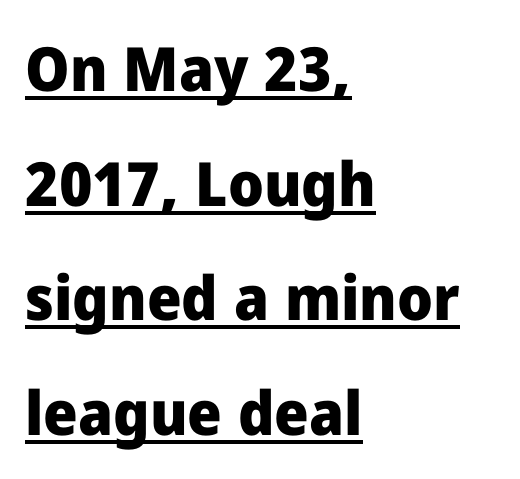
The image shows 61 px heavy sans-serif type, upright; set left-aligned, line spacing 1.88x, normal letter spacing, underlined; low stroke contrast and a medium x-height.
